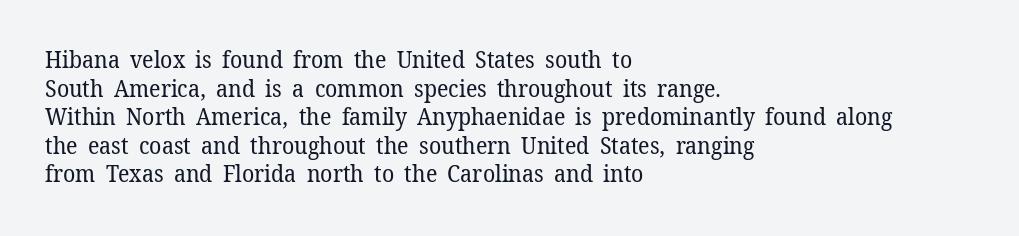
Q: Is the text bold? A: No.
Q: Is the text italic (slanted)? A: No, it is upright.
Q: Is the text underlined? A: No.
Q: How is the paragraph aligned? A: Left-aligned.
Q: Is the spacing between letters normal or unusually wide? A: Normal.
